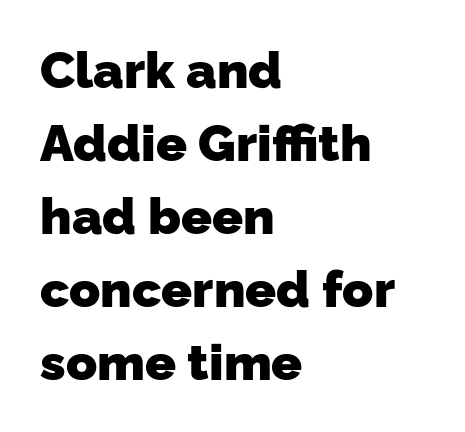
The strip under each line holds only bare page. How are the letters spaced? Ordinarily, with no added tracking. Compared with an ordinary text face, these strokes are far heavier — a full bold. Observe the absence of serifs on each vertical stroke in this sample. A normal amount of white space separates one row of letters from the next. The rendering anchors every line to the left-hand side.
